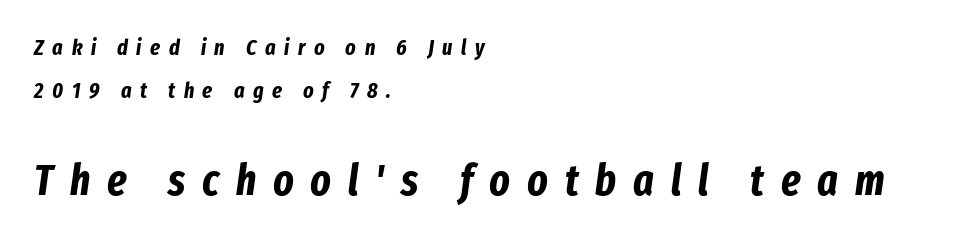
Q: Is the text bold? A: Yes.
Q: Is the text italic (slanted)? A: Yes, it leans right by about 8 degrees.
Q: Is the text underlined? A: No.
Q: How is the paragraph aligned? A: Left-aligned.
Q: Is the spacing between letters normal or unusually wide? A: Unusually wide.
Q: Is the spacing between lines tight, normal or loose? A: Loose.
Q: Which block of text is set in a larger size, the first (top) or the second (bottom)? A: The second (bottom) one.
Q: Width (condensed, normal, or wide)? A: Condensed.
Q: Stroke contrast? A: Low.
Q: x-height? A: Medium.
Q: Monospaced? A: No.
